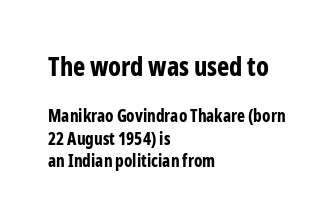
The image shows 26 px bold type, upright; set left-aligned, normal line spacing (1.32x), normal letter spacing, not underlined; the first (top) block is 1.53x larger.
